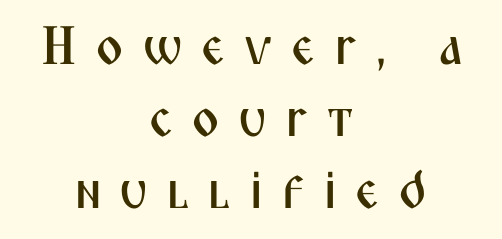
{"serif": "no", "italic": "no", "width": "condensed", "stroke_contrast": "medium", "x_height": "medium", "monospaced": "no", "underline": "no", "align": "center", "line_spacing": "normal", "line_spacing_ratio": 1.33, "letter_spacing": "wide", "letter_spacing_em": 0.33, "glyph_px": 54}
